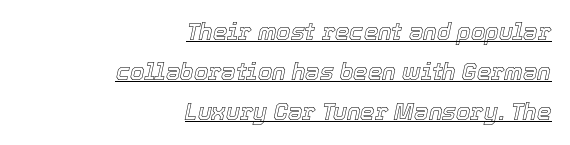
The image shows 23 px text type, italic (leaning right); set right-aligned, line spacing 1.74x, normal letter spacing, underlined.
